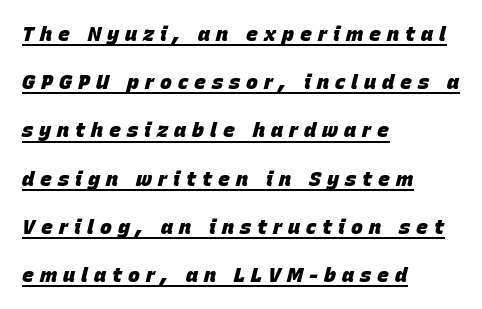
The image shows 20 px bold type, italic (leaning right); set left-aligned, loose line spacing (2.41x), unusually wide letter spacing (+0.3 em), underlined.
